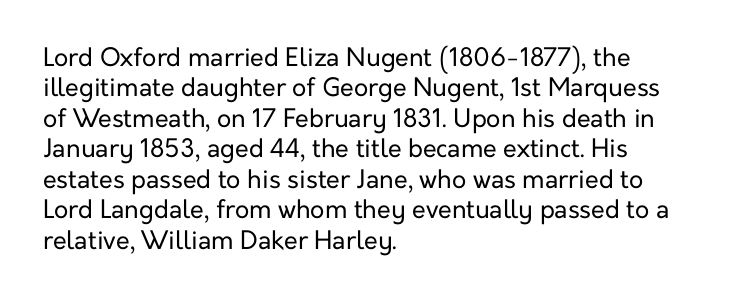
Q: Is the text bold? A: No.
Q: Is the text italic (slanted)? A: No, it is upright.
Q: Is the text underlined? A: No.
Q: How is the paragraph aligned? A: Left-aligned.
Q: Is the spacing between letters normal or unusually wide? A: Normal.
